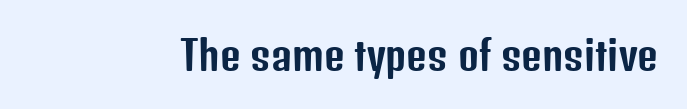
{"serif": "no", "italic": "no", "width": "condensed", "stroke_contrast": "low", "x_height": "medium", "monospaced": "no", "underline": "no", "letter_spacing": "normal", "letter_spacing_em": 0.0, "glyph_px": 40}
